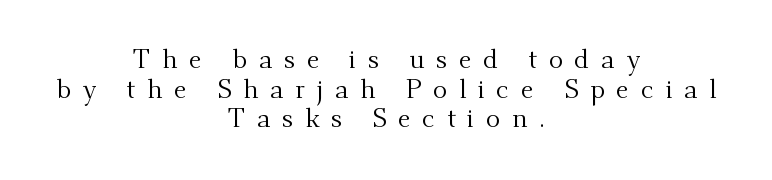
The specimen omits any rule beneath the text block's lines. Successive baselines arrive quickly, one right under another. The lettering stays uniformly vertical, giving the passage a roman look. Is this a heavy cut? Hardly; it is regular or lighter. The face used here is rendered with a markedly widened letterfit. The text block is weighted toward neither margin, spreading evenly from the middle.
